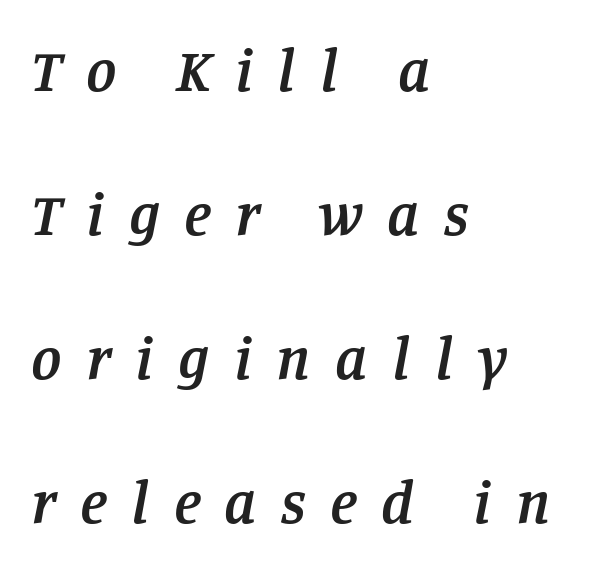
Proportional: the letters do not fall into vertical columns. The line-height multiplier appears high, well above default. Clear beneath every line of the passage. There is plenty of visible air inserted between adjacent glyphs.
